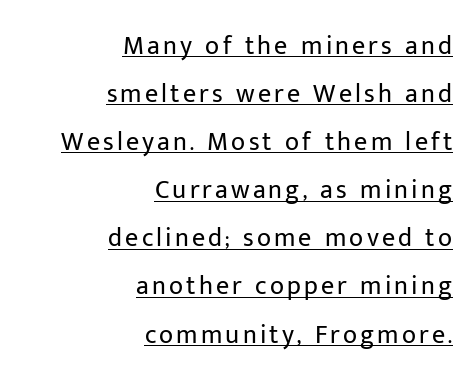
Q: Is the text bold? A: No.
Q: Is the text italic (slanted)? A: No, it is upright.
Q: Is the text underlined? A: Yes.
Q: How is the paragraph aligned? A: Right-aligned.
